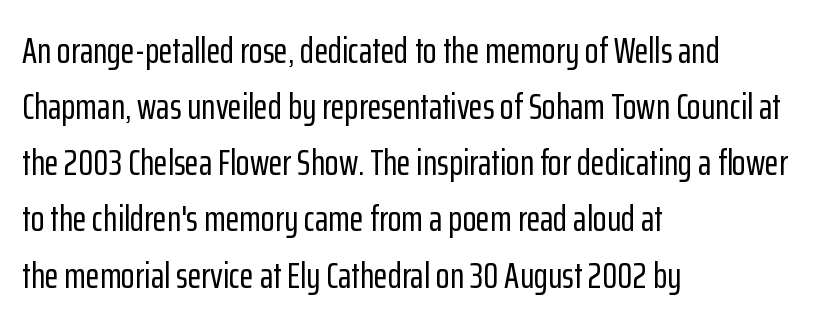
{"serif": "no", "italic": "no", "width": "condensed", "stroke_contrast": "low", "x_height": "medium", "monospaced": "no", "underline": "no", "align": "left", "line_spacing": "normal", "line_spacing_ratio": 1.56, "letter_spacing": "normal", "letter_spacing_em": 0.0, "glyph_px": 36}
